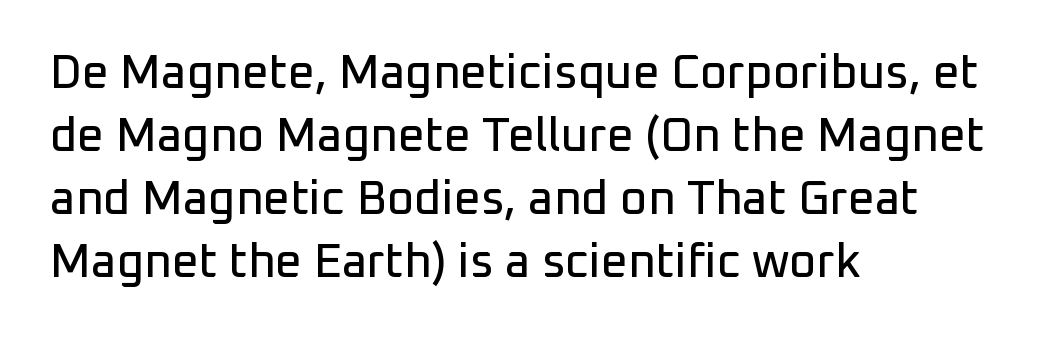
The image shows 47 px sans-serif type, upright; set left-aligned, normal line spacing (1.34x), normal letter spacing, not underlined; low stroke contrast and a medium x-height.
